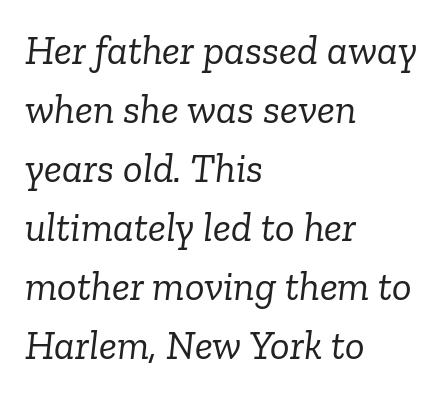
Q: Is the text bold? A: No.
Q: Is the text italic (slanted)? A: Yes, it leans right by about 6 degrees.
Q: Is the typeface a serif or a sans-serif typeface? A: Serif.
Q: Is the text underlined? A: No.
Q: How is the paragraph aligned? A: Left-aligned.
Q: Is the spacing between letters normal or unusually wide? A: Normal.
Q: Is the spacing between lines tight, normal or loose? A: Normal.
Q: Width (condensed, normal, or wide)? A: Normal.
Q: Stroke contrast? A: Low.
Q: x-height? A: Medium.
Q: Monospaced? A: No.
